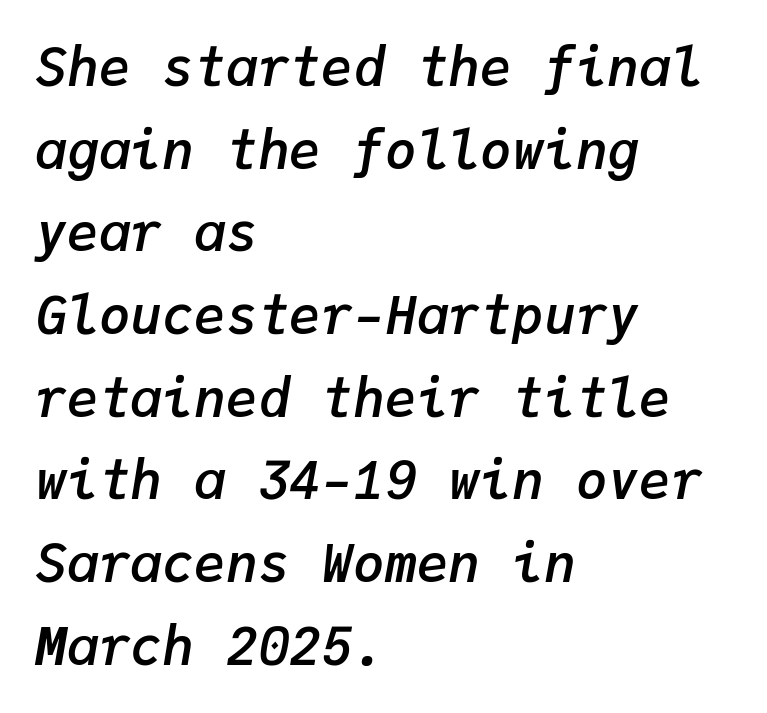
All the whitespace from short lines collects on the right. How are the letters spaced? Ordinarily, with no added tracking. A clean baseline with only descenders dipping below it. This sample uses an oblique cut, with every glyph tilted off the vertical. The rendering uses a semibold face; strokes are thickened but not to full bold.
